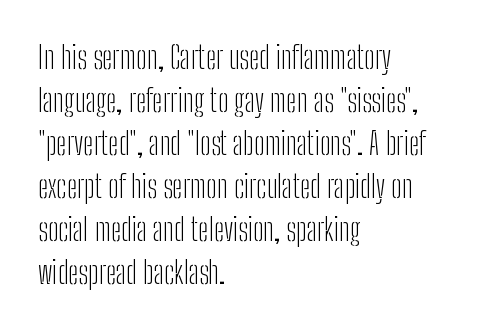
This rendering leaves character spacing at its baseline value. The paragraph has a hard left edge and a soft right edge. What's the leading like? Ordinary, nothing unusual. Each row of text sits above clean, open space. Every character sits straight up, as roman type does. Here the designer chose a conventional face with non-uniform glyph widths.
